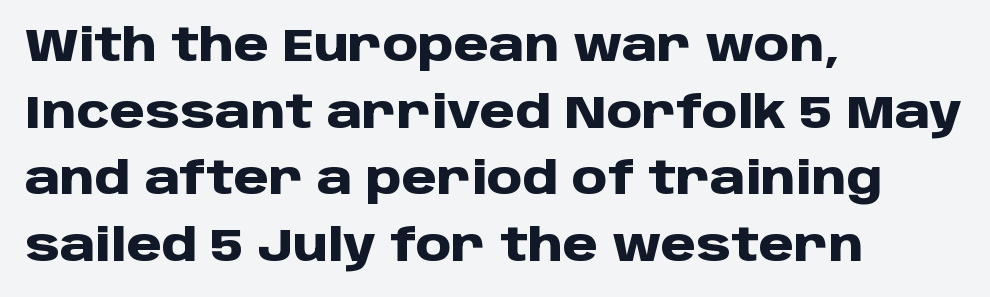
The image shows 45 px heavy sans-serif type, upright; set left-aligned, normal line spacing (1.48x), normal letter spacing, not underlined; low stroke contrast and a large x-height.
